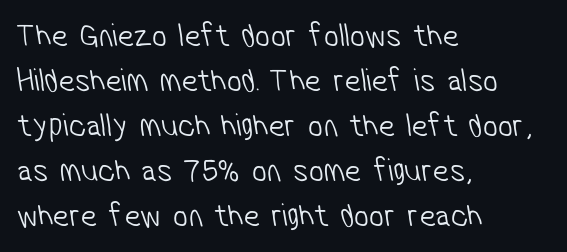
Q: Is the text bold? A: No.
Q: Is the typeface a serif or a sans-serif typeface? A: Sans-serif.
Q: Is the text underlined? A: No.
Q: How is the paragraph aligned? A: Left-aligned.
Q: Is the spacing between letters normal or unusually wide? A: Normal.
Q: Is the spacing between lines tight, normal or loose? A: Normal.
Q: Width (condensed, normal, or wide)? A: Condensed.
Q: Stroke contrast? A: Low.
Q: x-height? A: Medium.
Q: Monospaced? A: No.
